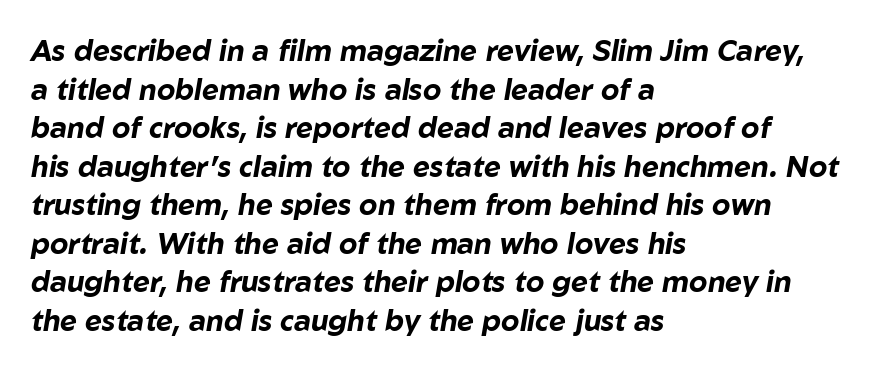
Decoration check: the copy has no underline. Does extra space separate the letters? No, they use regular spacing. You can tell it's italic because the verticals aren't actually vertical. This rendering uses left alignment, leaving the right contour irregular.
